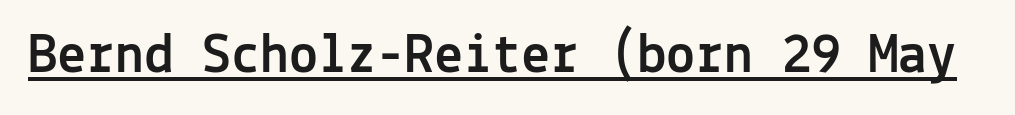
Q: Is the text italic (slanted)? A: No, it is upright.
Q: Is the typeface a serif or a sans-serif typeface? A: Sans-serif.
Q: Is the text underlined? A: Yes.
Q: Is the spacing between letters normal or unusually wide? A: Normal.
Q: Width (condensed, normal, or wide)? A: Normal.
Q: x-height? A: Medium.
Q: Monospaced? A: Yes.
